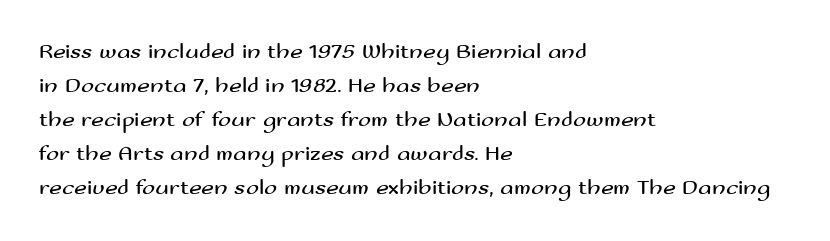
Q: Is the text bold? A: No.
Q: Is the text italic (slanted)? A: No, it is upright.
Q: Is the text underlined? A: No.
Q: How is the paragraph aligned? A: Left-aligned.
Q: Is the spacing between letters normal or unusually wide? A: Normal.
Q: Is the spacing between lines tight, normal or loose? A: Normal.
